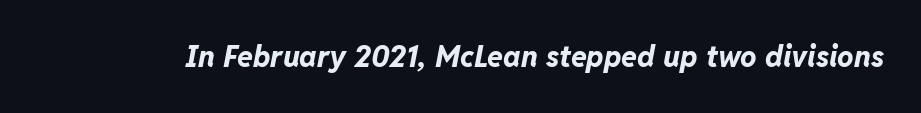
The image shows 29 px bold type, italic (leaning right); set normal letter spacing, not underlined; low stroke contrast and a medium x-height.
